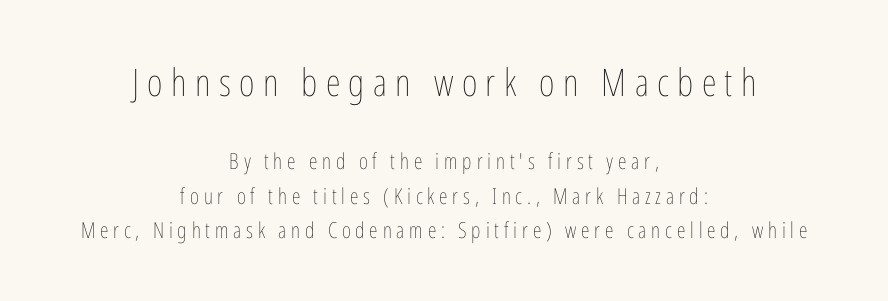
The image shows 38 px thin, condensed type, upright; set centered, normal line spacing (1.57x), unusually wide letter spacing (+0.22 em), not underlined; the first (top) block is 1.73x larger; low stroke contrast and a medium x-height.
